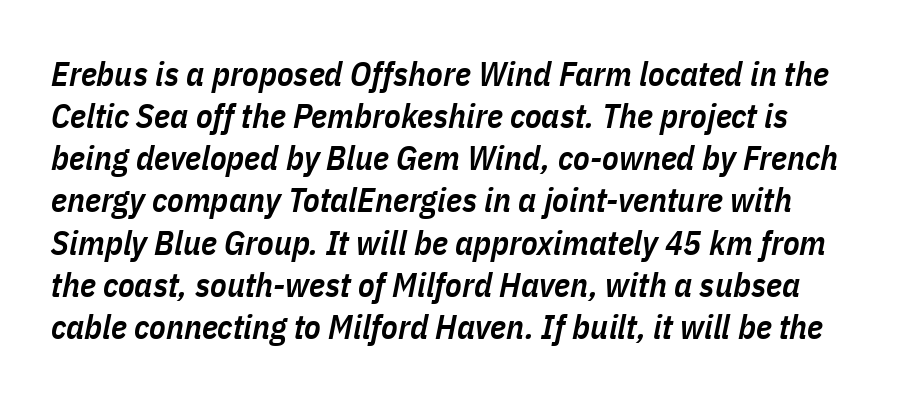
The zone under the glyphs is completely vacant. Characters are canted at an angle relative to the baseline's perpendicular. The passage shown is typed in a proportional face where columns would drift. In terms of weight, the rendering is demibold, just under bold. These lines keep a tight, regular rhythm from letter to letter.
